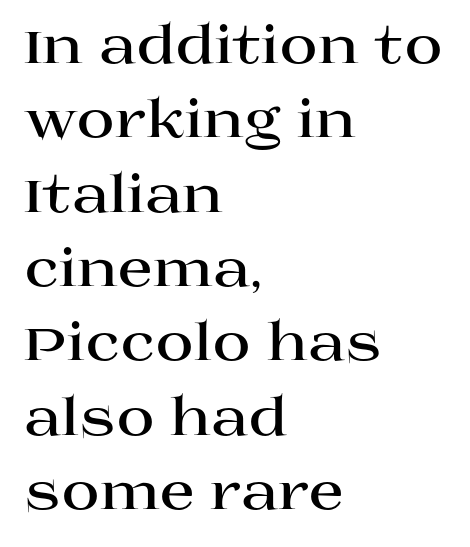
{"serif": "yes", "italic": "no", "bold": "yes", "weight": "bold", "width": "wide", "stroke_contrast": "high", "x_height": "large", "monospaced": "no", "underline": "no", "align": "left", "line_spacing": "normal", "line_spacing_ratio": 1.43, "letter_spacing": "normal", "letter_spacing_em": 0.0, "glyph_px": 52}
